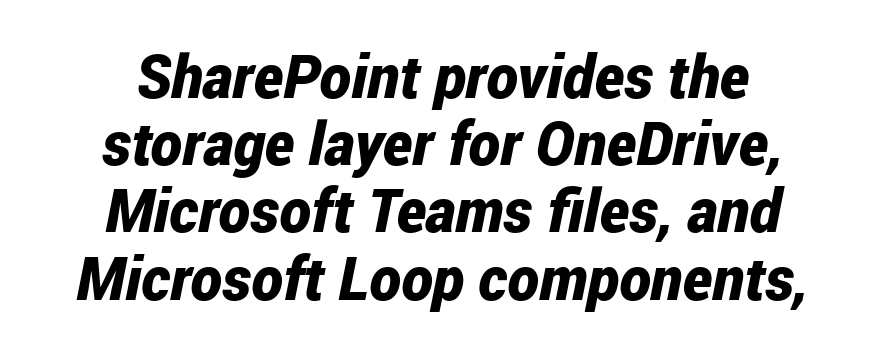
{"italic": "yes", "lean": "right", "slant_degrees": 12, "bold": "yes", "weight": "bold", "width": "condensed", "stroke_contrast": "low", "x_height": "medium", "monospaced": "no", "underline": "no", "align": "center", "line_spacing": "tight", "line_spacing_ratio": 1.12, "letter_spacing": "normal", "letter_spacing_em": 0.0, "glyph_px": 60}
